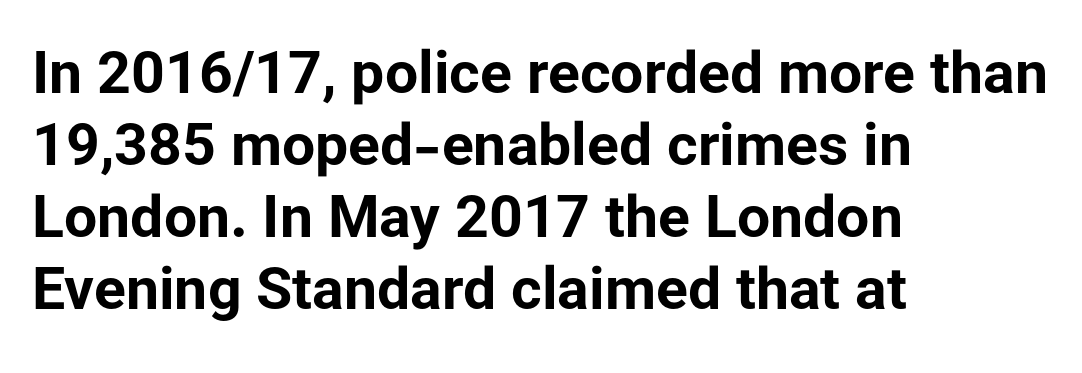
This rendering features lettering with no underline. Check where the strokes stop: nothing finishes them off — pure sans. Typesetter's note: full bold, strokes at maximum text heaviness. These lines are rendered in a variable-pitch font. Does extra space separate the letters? No, they use regular spacing.
